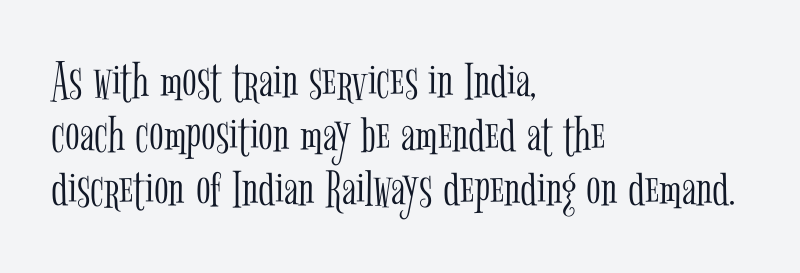
Designer's note — italics off, roman on. Unlike a clean sans, this face finishes its strokes with serifs. These lines keep a tight, regular rhythm from letter to letter. Reading down the block, your eye returns to a fixed left position each line. Stems and bowls with no extra thickness — not bold.
